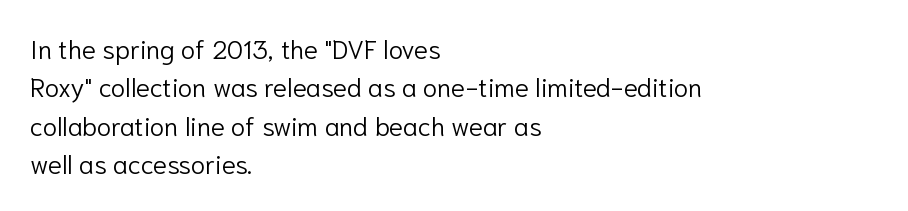
Q: Is the text bold? A: No.
Q: Is the text italic (slanted)? A: No, it is upright.
Q: Is the text underlined? A: No.
Q: How is the paragraph aligned? A: Left-aligned.
Q: Is the spacing between letters normal or unusually wide? A: Normal.
Q: Is the spacing between lines tight, normal or loose? A: Normal.
